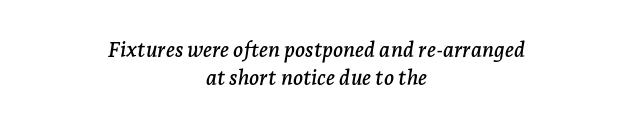
The image shows 21 px text type, italic (leaning right); set centered, normal line spacing (1.32x), normal letter spacing, not underlined.
